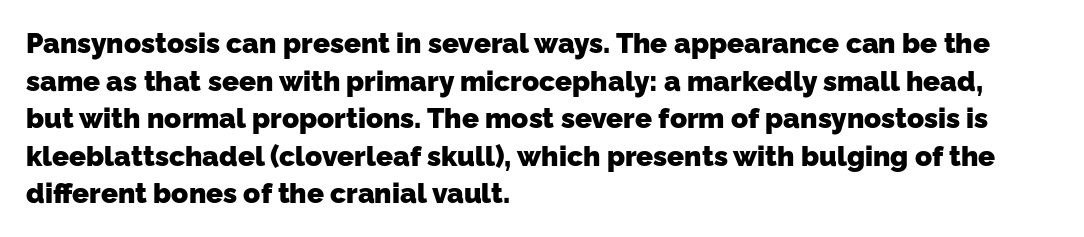
Q: Is the text bold? A: Yes.
Q: Is the typeface a serif or a sans-serif typeface? A: Sans-serif.
Q: Is the text underlined? A: No.
Q: How is the paragraph aligned? A: Left-aligned.
Q: Is the spacing between letters normal or unusually wide? A: Normal.
Q: Is the spacing between lines tight, normal or loose? A: Normal.
Q: Width (condensed, normal, or wide)? A: Normal.
Q: Stroke contrast? A: Low.
Q: x-height? A: Medium.
Q: Monospaced? A: No.
